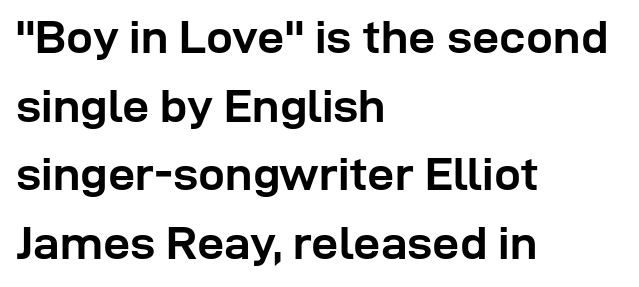
The image shows 48 px semibold sans-serif type, upright; set left-aligned, normal line spacing (1.43x), normal letter spacing, not underlined; low stroke contrast and a medium x-height.
